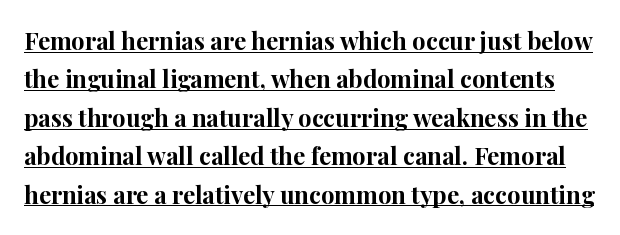
Compared with typical paragraphs, the rows here are spaced about the same. Italic: no, the glyphs are upright roman. These characters rest on top of a visible drawn line. Compared with typical body copy, the letter spacing here is the same. Strong, thick strokes mark this as bold type.
